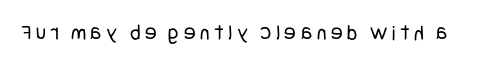
Q: Is the text bold? A: No.
Q: Is the text italic (slanted)? A: No, it is upright.
Q: Is the text underlined? A: No.
Q: Is the spacing between letters normal or unusually wide? A: Unusually wide.
